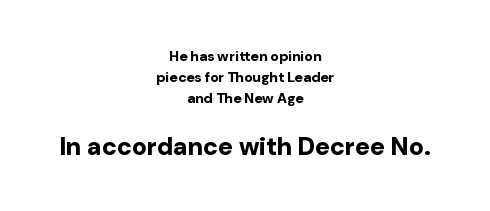
The letters in the lower block stand taller than those in the block above. This rendering uses center alignment, leaving both contours irregular but symmetric. Notice how descenders clear the ascenders below comfortably — that's standard leading. Compared with typical body copy, the letter spacing here is the same.
